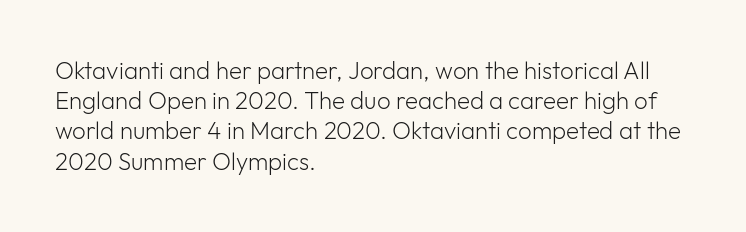
The image shows 24 px text type, upright; set left-aligned, normal line spacing (1.26x), normal letter spacing, not underlined.
